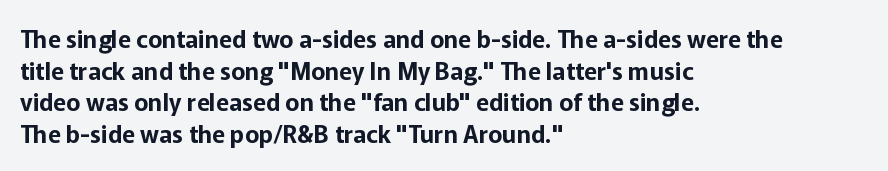
Q: Is the text italic (slanted)? A: No, it is upright.
Q: Is the text underlined? A: No.
Q: How is the paragraph aligned? A: Left-aligned.
Q: Is the spacing between letters normal or unusually wide? A: Normal.
Q: Is the spacing between lines tight, normal or loose? A: Normal.
